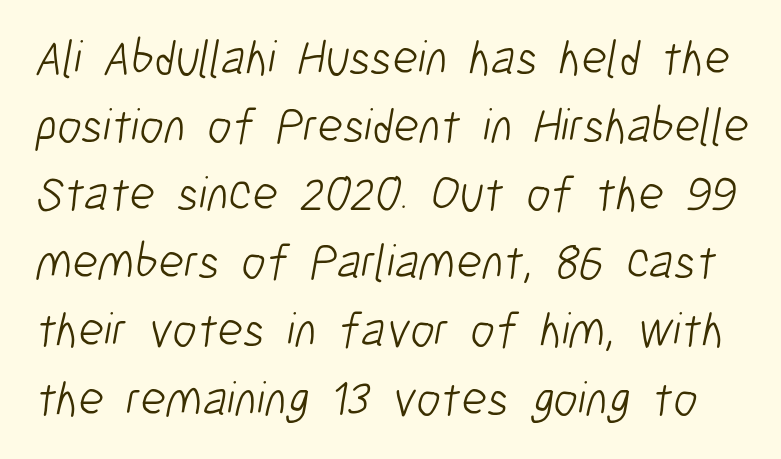
Looks like regular typesetting: each glyph gets only the width it needs. In terms of letterform style, serifs are entirely absent. The gaps between neighbouring characters are ordinary and unremarkable. Weight class: somewhere from thin through regular. Underlining? Definitely not there. Rows of type keep a routine distance in the vertical direction.
